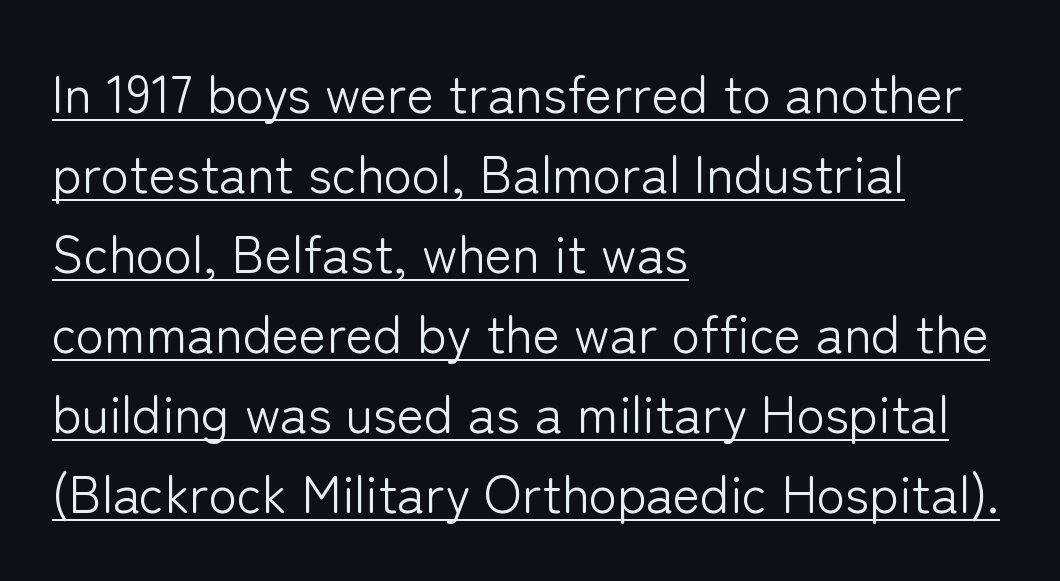
The image shows 52 px light sans-serif type, upright; set left-aligned, normal line spacing (1.54x), normal letter spacing, underlined; low stroke contrast and a medium x-height.
